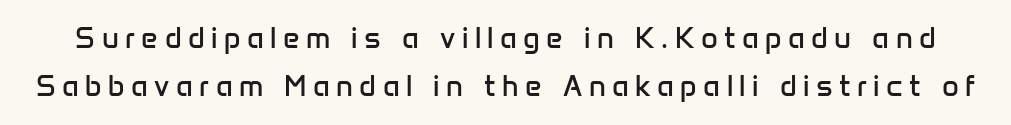
The image shows 29 px regular-weight sans-serif type, upright; set normal line spacing (1.67x), unusually wide letter spacing (+0.22 em), not underlined; low stroke contrast and a medium x-height.
